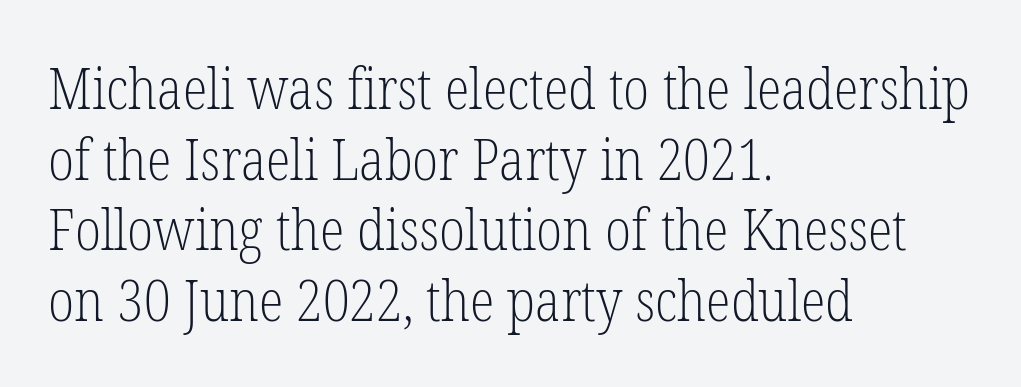
{"serif": "yes", "italic": "no", "bold": "no", "weight": "light", "width": "condensed", "stroke_contrast": "low", "x_height": "medium", "monospaced": "no", "underline": "no", "align": "left", "line_spacing_ratio": 1.24, "letter_spacing": "normal", "letter_spacing_em": 0.0, "glyph_px": 57}
